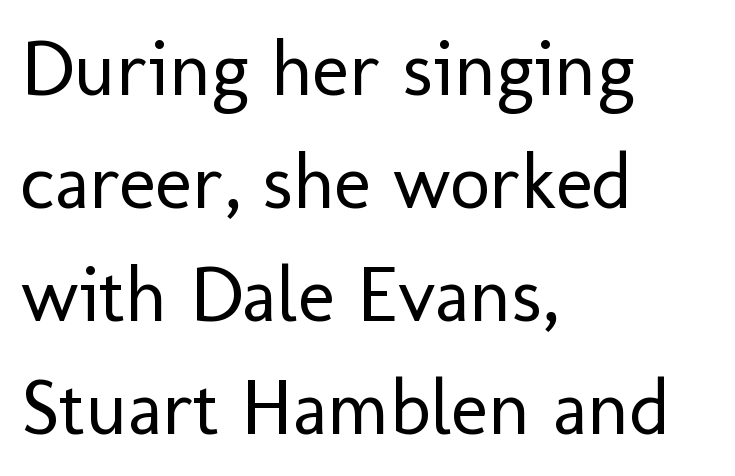
The rendering anchors every line to the left-hand side. Standard letterfit; no display-style spreading of the glyphs. If you drew a line through each stem, it would be perfectly vertical. Unlike a traditional serif, this face leaves its strokes unadorned. No word sits above an underline. Evenly set lines give the paragraph a standard silhouette.
